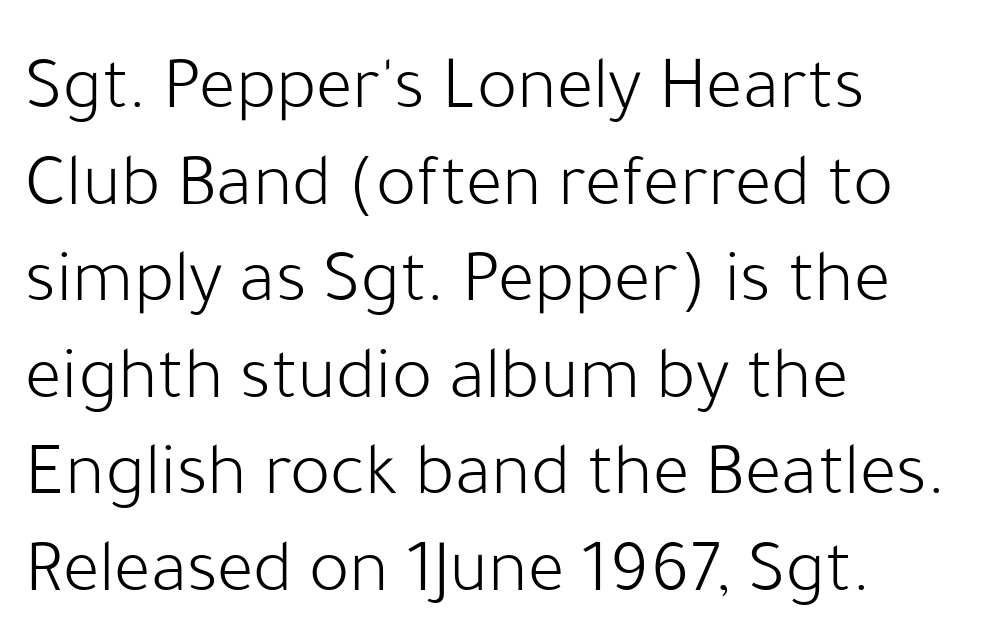
This rendering leaves character spacing at its baseline value. Characters remain perfectly vertical along every line. In terms of letterform style, serifs are entirely absent. No chunkiness to these letters — they're not bold. Reading down the block, your eye returns to a fixed left position each line. Descender tails drop into unmarked territory.
